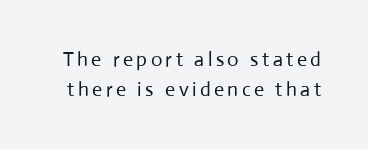
{"italic": "no", "bold": "no", "underline": "no", "line_spacing": "normal", "line_spacing_ratio": 1.5, "glyph_px": 20}
